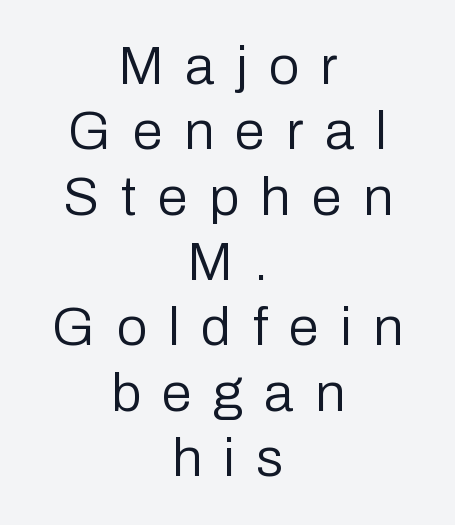
Proportional: the letters do not fall into vertical columns. Line starts and ends both wander, symmetrically. The line texture is sparse and dotted thanks to wide tracking. When letters stand straight like this, we call the style roman or upright. No chunkiness to these letters — they're not bold.
